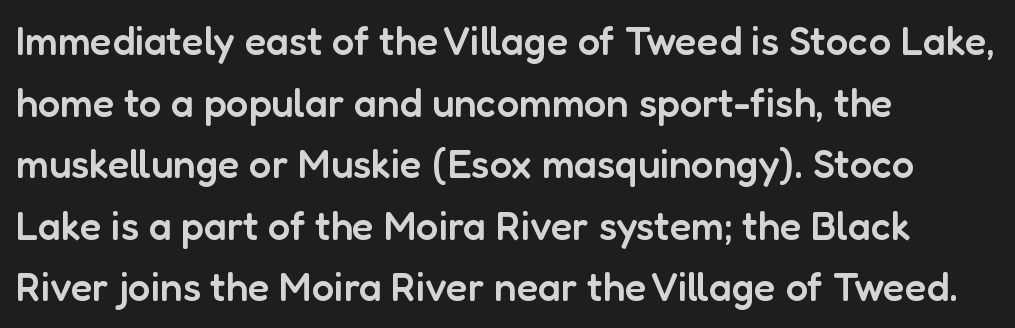
{"serif": "no", "italic": "no", "bold": "semi", "weight": "semibold", "width": "normal", "stroke_contrast": "low", "x_height": "medium", "monospaced": "no", "underline": "no", "align": "left", "line_spacing": "normal", "line_spacing_ratio": 1.54, "letter_spacing": "normal", "letter_spacing_em": 0.0, "glyph_px": 40}
